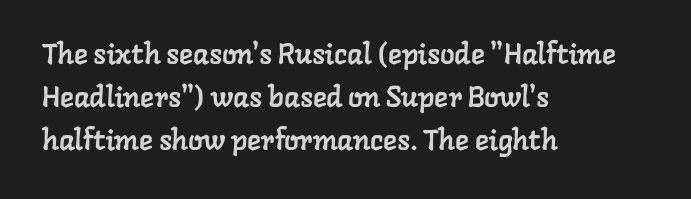
{"serif": "yes", "width": "normal", "stroke_contrast": "low", "x_height": "medium", "monospaced": "no", "underline": "no", "align": "left", "line_spacing": "normal", "line_spacing_ratio": 1.49, "letter_spacing": "normal", "letter_spacing_em": 0.0, "glyph_px": 29}
